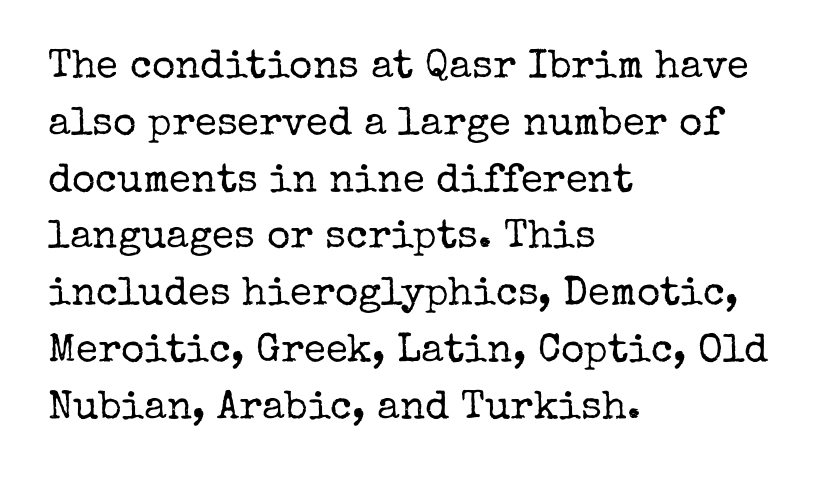
{"serif": "yes", "italic": "no", "bold": "no", "weight": "regular", "width": "normal", "stroke_contrast": "low", "x_height": "medium", "monospaced": "no", "underline": "no", "align": "left", "line_spacing": "normal", "line_spacing_ratio": 1.42, "letter_spacing": "normal", "letter_spacing_em": 0.0, "glyph_px": 40}
